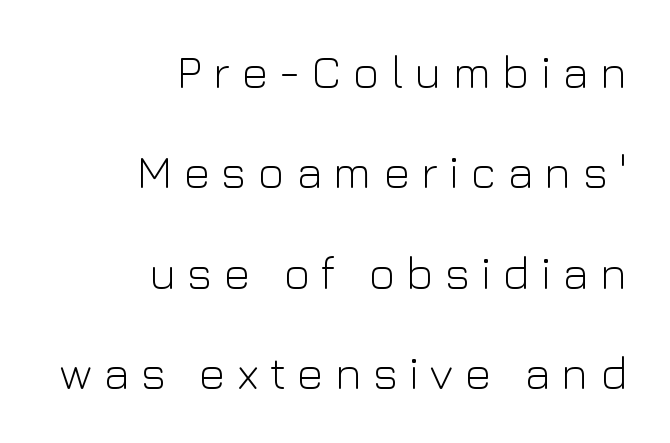
The image shows 46 px light sans-serif type, upright; set right-aligned, loose line spacing (2.18x), unusually wide letter spacing (+0.24 em), not underlined; low stroke contrast and a medium x-height.
